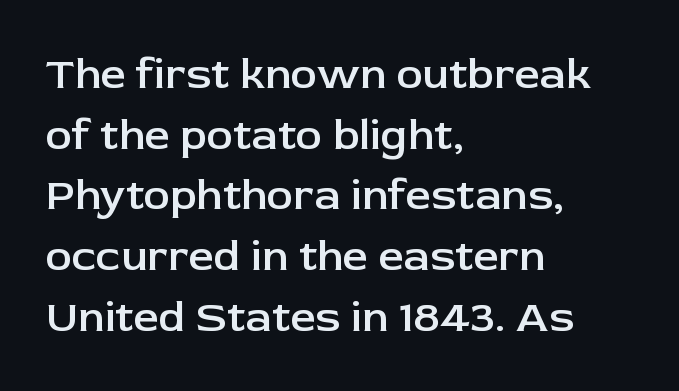
Q: Is the text bold? A: Semi-bold.
Q: Is the text italic (slanted)? A: No, it is upright.
Q: Is the typeface a serif or a sans-serif typeface? A: Sans-serif.
Q: Is the text underlined? A: No.
Q: How is the paragraph aligned? A: Left-aligned.
Q: Is the spacing between letters normal or unusually wide? A: Normal.
Q: Is the spacing between lines tight, normal or loose? A: Normal.
Q: Width (condensed, normal, or wide)? A: Normal.
Q: Stroke contrast? A: Low.
Q: x-height? A: Medium.
Q: Monospaced? A: No.
